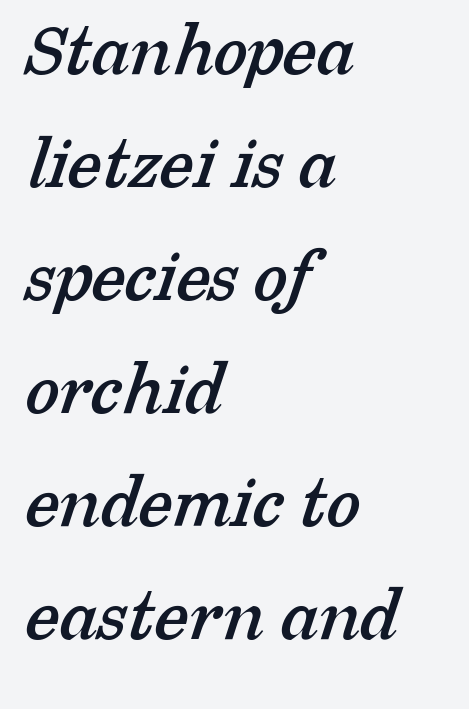
The image shows 78 px serif type; set left-aligned, normal line spacing (1.45x), normal letter spacing, not underlined; low stroke contrast and a medium x-height.
